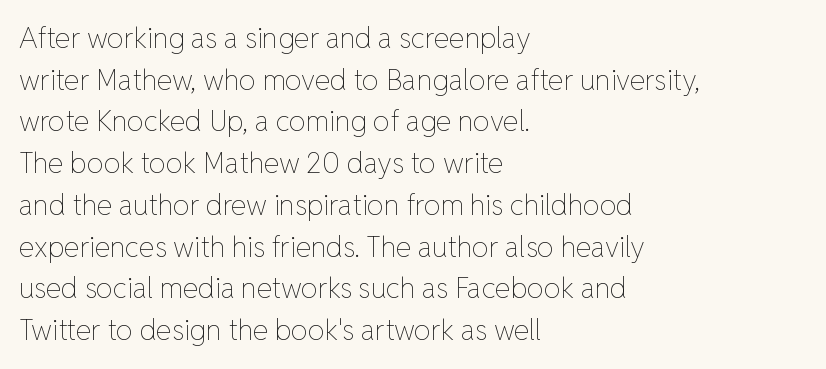
The image shows 28 px thin type, upright; set left-aligned, normal line spacing (1.49x), normal letter spacing, not underlined; low stroke contrast and a medium x-height.
